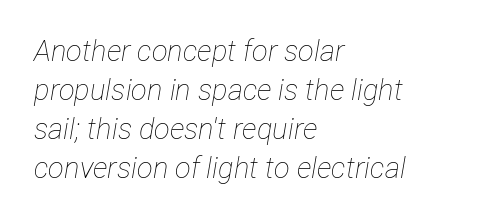
Q: Is the text bold? A: No.
Q: Is the text italic (slanted)? A: Yes, it leans right by about 12 degrees.
Q: Is the text underlined? A: No.
Q: How is the paragraph aligned? A: Left-aligned.
Q: Is the spacing between letters normal or unusually wide? A: Normal.
Q: Is the spacing between lines tight, normal or loose? A: Normal.
Q: Width (condensed, normal, or wide)? A: Condensed.
Q: Stroke contrast? A: Low.
Q: x-height? A: Medium.
Q: Monospaced? A: No.
